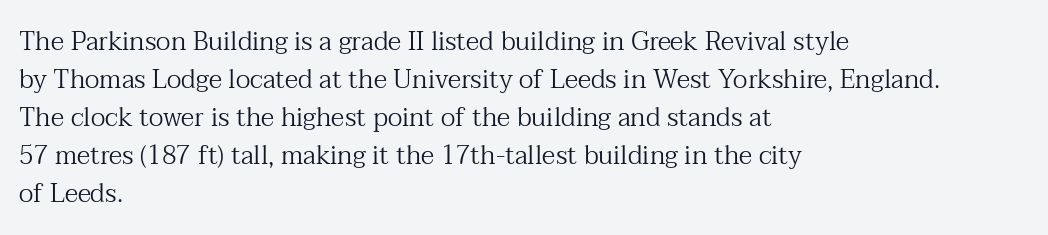
{"italic": "no", "bold": "no", "underline": "no", "align": "left", "line_spacing": "normal", "line_spacing_ratio": 1.46, "letter_spacing": "normal", "letter_spacing_em": 0.0, "glyph_px": 26}
